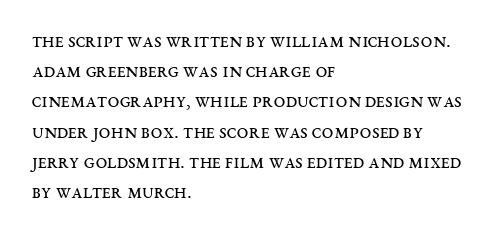
{"italic": "no", "bold": "no", "underline": "no", "align": "left", "line_spacing": "normal", "line_spacing_ratio": 1.44, "letter_spacing": "normal", "letter_spacing_em": 0.0, "glyph_px": 21}
